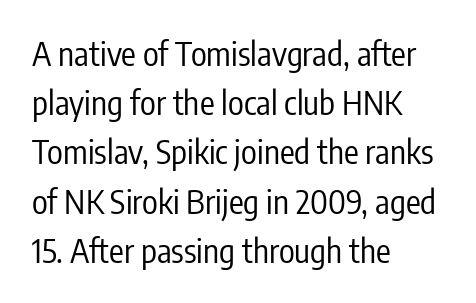
Q: Is the text bold? A: No.
Q: Is the text italic (slanted)? A: No, it is upright.
Q: Is the typeface a serif or a sans-serif typeface? A: Sans-serif.
Q: Is the text underlined? A: No.
Q: How is the paragraph aligned? A: Left-aligned.
Q: Is the spacing between letters normal or unusually wide? A: Normal.
Q: Is the spacing between lines tight, normal or loose? A: Normal.
Q: Width (condensed, normal, or wide)? A: Condensed.
Q: Stroke contrast? A: Low.
Q: x-height? A: Medium.
Q: Monospaced? A: No.
